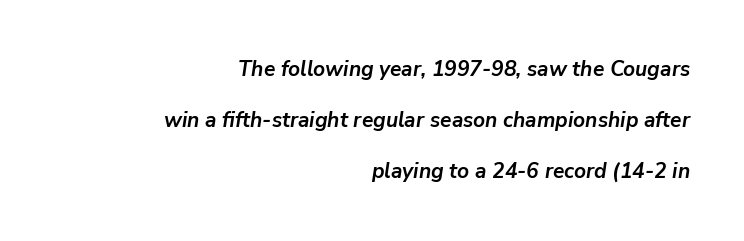
{"italic": "yes", "lean": "right", "slant_degrees": 9, "bold": "yes", "underline": "no", "align": "right", "line_spacing": "loose", "line_spacing_ratio": 2.44, "letter_spacing": "normal", "letter_spacing_em": 0.0, "glyph_px": 21}
